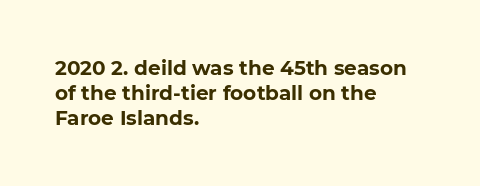
Q: Is the text bold? A: Yes.
Q: Is the text underlined? A: No.
Q: How is the paragraph aligned? A: Left-aligned.
Q: Is the spacing between letters normal or unusually wide? A: Normal.
Q: Is the spacing between lines tight, normal or loose? A: Normal.
